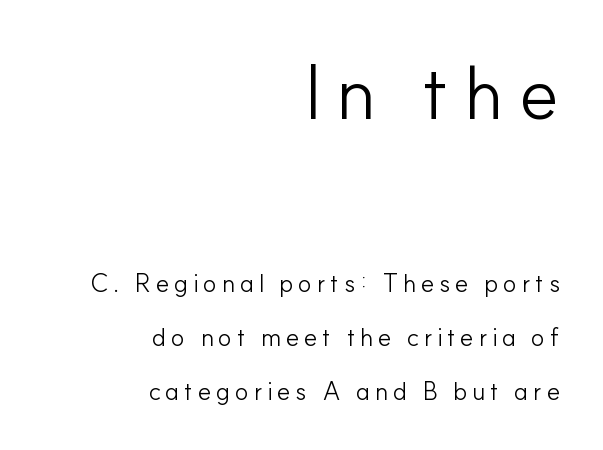
Varying glyph widths throughout — classic text-font behaviour. No word sits above an underline. The compositor pushed each line to the right boundary. This sample trades compactness for vertical openness between lines.
